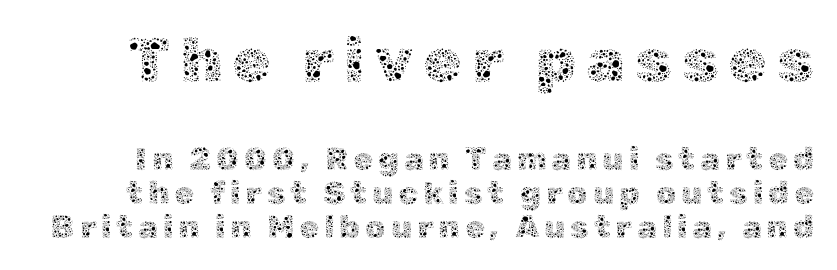
Q: Is the text bold? A: No.
Q: Is the text italic (slanted)? A: No, it is upright.
Q: Is the text underlined? A: No.
Q: Is the spacing between lines tight, normal or loose? A: Tight.
Q: Which block of text is set in a larger size, the first (top) or the second (bottom)? A: The first (top) one.
Q: Width (condensed, normal, or wide)? A: Normal.
Q: x-height? A: Medium.
Q: Monospaced? A: No.
